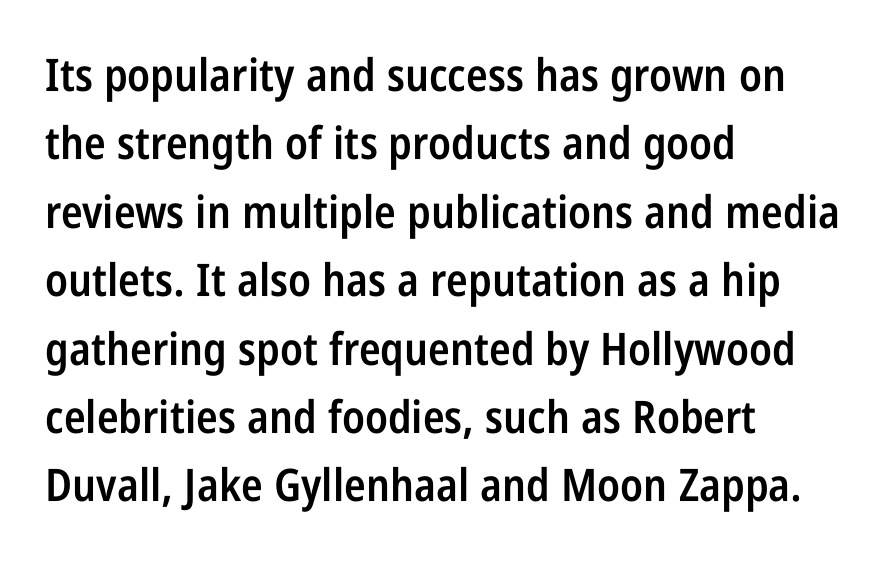
{"serif": "no", "italic": "no", "bold": "semi", "weight": "semibold", "width": "condensed", "stroke_contrast": "low", "x_height": "large", "monospaced": "no", "underline": "no", "align": "left", "line_spacing": "normal", "line_spacing_ratio": 1.52, "letter_spacing": "normal", "letter_spacing_em": 0.0, "glyph_px": 45}
